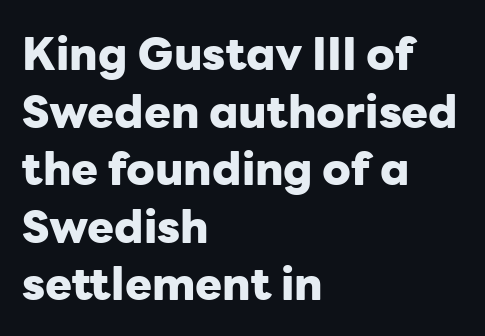
Q: Is the text bold? A: Yes.
Q: Is the text italic (slanted)? A: No, it is upright.
Q: Is the typeface a serif or a sans-serif typeface? A: Sans-serif.
Q: Is the text underlined? A: No.
Q: How is the paragraph aligned? A: Left-aligned.
Q: Is the spacing between letters normal or unusually wide? A: Normal.
Q: Is the spacing between lines tight, normal or loose? A: Normal.
Q: Width (condensed, normal, or wide)? A: Normal.
Q: Stroke contrast? A: Low.
Q: x-height? A: Medium.
Q: Monospaced? A: No.
